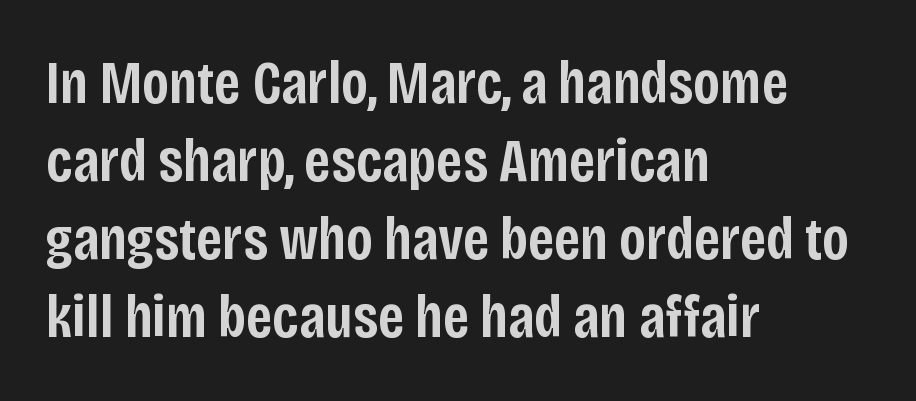
Q: Is the text bold? A: Semi-bold.
Q: Is the text italic (slanted)? A: No, it is upright.
Q: Is the typeface a serif or a sans-serif typeface? A: Sans-serif.
Q: Is the text underlined? A: No.
Q: How is the paragraph aligned? A: Left-aligned.
Q: Is the spacing between letters normal or unusually wide? A: Normal.
Q: Is the spacing between lines tight, normal or loose? A: Normal.
Q: Width (condensed, normal, or wide)? A: Condensed.
Q: Stroke contrast? A: Low.
Q: x-height? A: Large.
Q: Monospaced? A: No.
